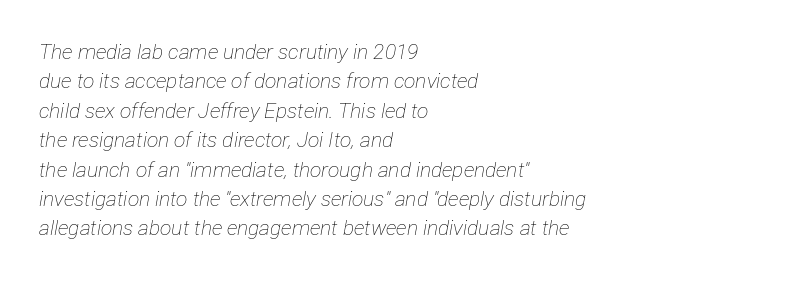
Compared with ordinary roman type, these characters are visibly tilted. Tracking here is standard; glyphs follow each other at the usual distance. Words float on clear page, feet unadorned. These lines sit exactly where default settings would place them.
